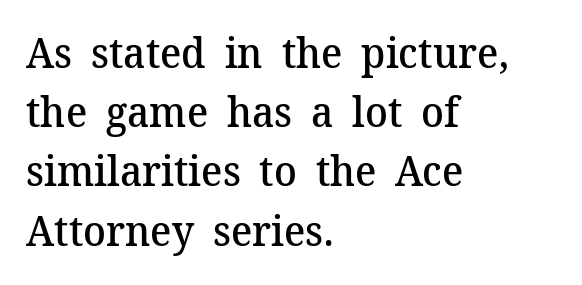
{"serif": "yes", "italic": "no", "bold": "semi", "weight": "semibold", "width": "normal", "stroke_contrast": "medium", "x_height": "medium", "monospaced": "no", "underline": "no", "align": "left", "line_spacing": "normal", "line_spacing_ratio": 1.41, "letter_spacing": "normal", "letter_spacing_em": 0.0, "glyph_px": 42}
